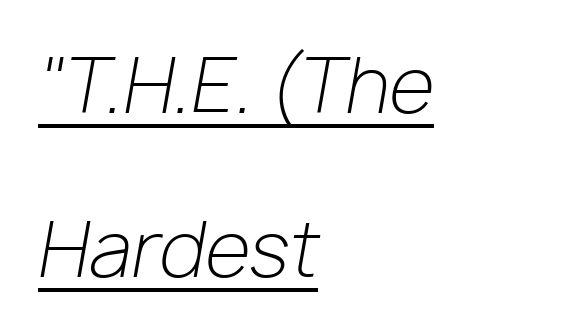
Q: Is the text bold? A: No.
Q: Is the text italic (slanted)? A: Yes, it leans right by about 10 degrees.
Q: Is the text underlined? A: Yes.
Q: How is the paragraph aligned? A: Left-aligned.
Q: Is the spacing between letters normal or unusually wide? A: Normal.
Q: Is the spacing between lines tight, normal or loose? A: Loose.
Q: Width (condensed, normal, or wide)? A: Normal.
Q: Stroke contrast? A: Low.
Q: x-height? A: Medium.
Q: Monospaced? A: No.
